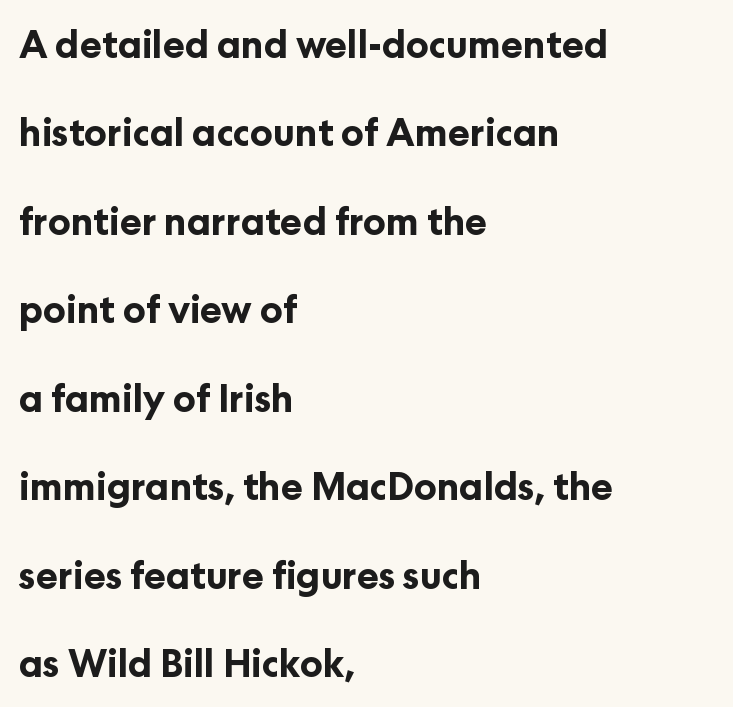
Underlining? Definitely not there. The lines are quadded left. How heavy is the stroke? Heavy — this is a bold. Rendered with straight, roman letterforms. Is this a sans? Yes — the strokes have no serifs.
